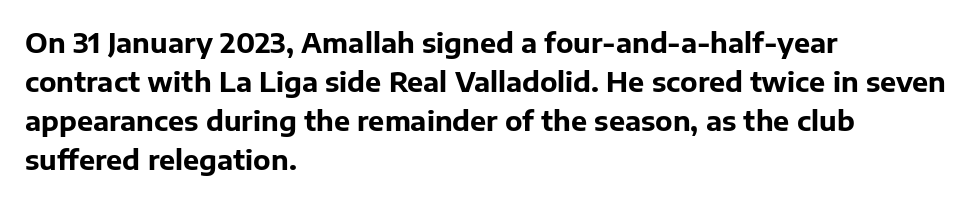
The image shows 27 px bold type, upright; set left-aligned, normal line spacing (1.44x), normal letter spacing, not underlined.
